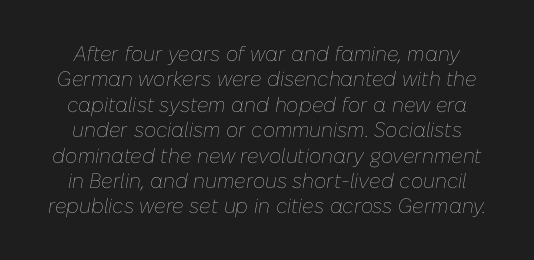
{"italic": "yes", "lean": "right", "slant_degrees": 10, "bold": "no", "underline": "no", "line_spacing_ratio": 1.21, "letter_spacing": "normal", "letter_spacing_em": 0.0, "glyph_px": 21}
